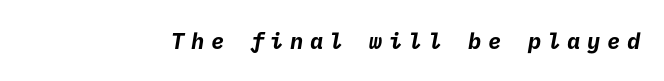
Q: Is the text bold? A: Yes.
Q: Is the text underlined? A: No.
Q: Is the spacing between letters normal or unusually wide? A: Unusually wide.
